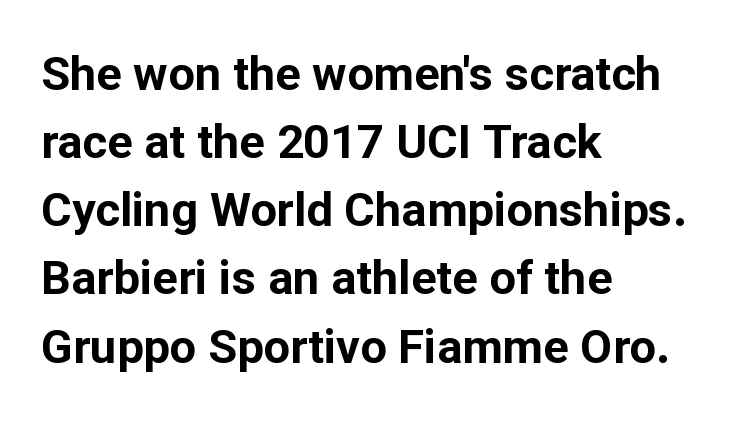
{"serif": "no", "italic": "no", "bold": "yes", "weight": "bold", "width": "normal", "stroke_contrast": "low", "x_height": "medium", "monospaced": "no", "underline": "no", "align": "left", "line_spacing": "normal", "line_spacing_ratio": 1.45, "letter_spacing": "normal", "letter_spacing_em": 0.0, "glyph_px": 47}
